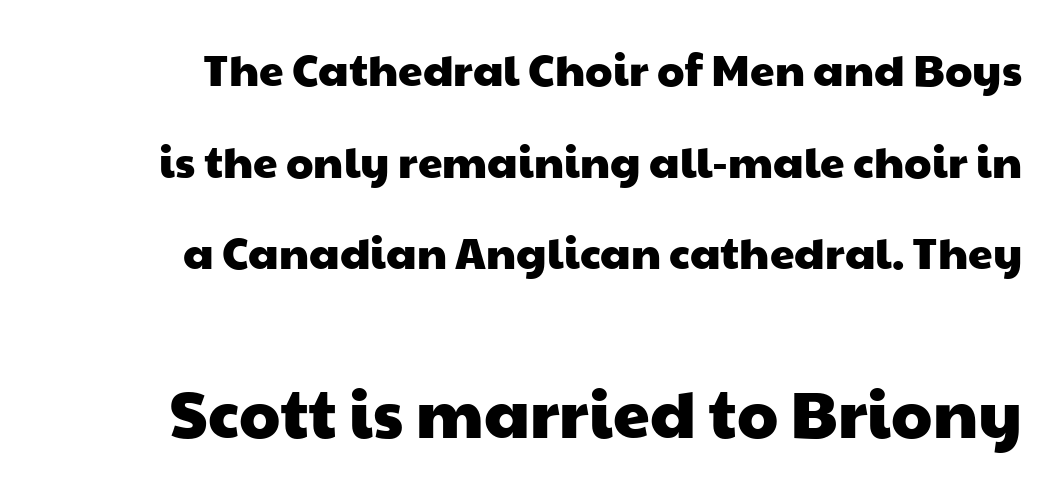
Q: Is the typeface a serif or a sans-serif typeface? A: Sans-serif.
Q: Is the text underlined? A: No.
Q: Is the spacing between letters normal or unusually wide? A: Normal.
Q: Is the spacing between lines tight, normal or loose? A: Loose.
Q: Which block of text is set in a larger size, the first (top) or the second (bottom)? A: The second (bottom) one.
Q: Width (condensed, normal, or wide)? A: Wide.
Q: Stroke contrast? A: Low.
Q: x-height? A: Medium.
Q: Monospaced? A: No.
